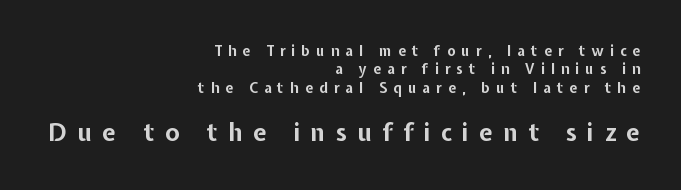
The image shows 24 px bold type, upright; set right-aligned, normal line spacing (1.32x), unusually wide letter spacing (+0.44 em), not underlined; the second (bottom) block is 1.71x larger.
